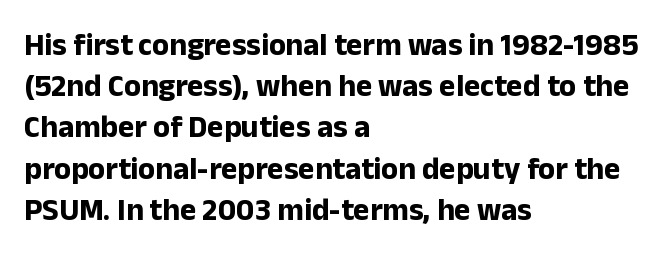
Q: Is the text bold? A: Yes.
Q: Is the text italic (slanted)? A: No, it is upright.
Q: Is the typeface a serif or a sans-serif typeface? A: Sans-serif.
Q: Is the text underlined? A: No.
Q: How is the paragraph aligned? A: Left-aligned.
Q: Is the spacing between letters normal or unusually wide? A: Normal.
Q: Is the spacing between lines tight, normal or loose? A: Normal.
Q: Width (condensed, normal, or wide)? A: Normal.
Q: Stroke contrast? A: Low.
Q: x-height? A: Medium.
Q: Monospaced? A: No.
